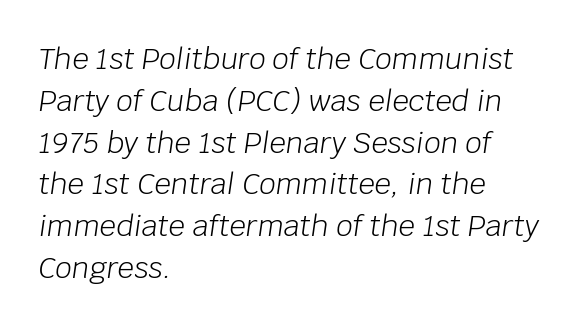
{"italic": "yes", "lean": "right", "slant_degrees": 8, "bold": "no", "weight": "light", "width": "normal", "stroke_contrast": "low", "x_height": "large", "monospaced": "no", "underline": "no", "align": "left", "line_spacing": "normal", "line_spacing_ratio": 1.44, "letter_spacing": "normal", "letter_spacing_em": 0.0, "glyph_px": 29}
